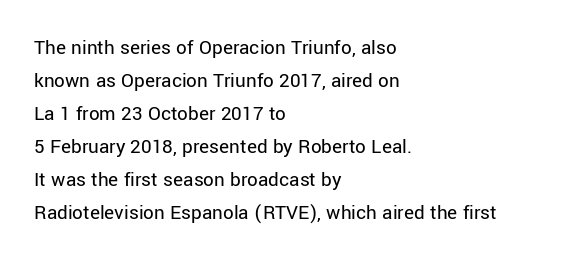
No italicization has been applied; the sample stays upright. This rendering features lettering with no underline. Summary of weight: not heavy and not bold. The typesetter chose a ragged-right arrangement here. The vertical gap from one line to the next is medium.
